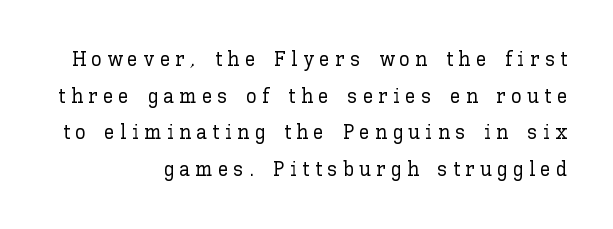
{"italic": "no", "underline": "no", "align": "right", "line_spacing_ratio": 1.75, "letter_spacing": "wide", "letter_spacing_em": 0.26, "glyph_px": 21}
